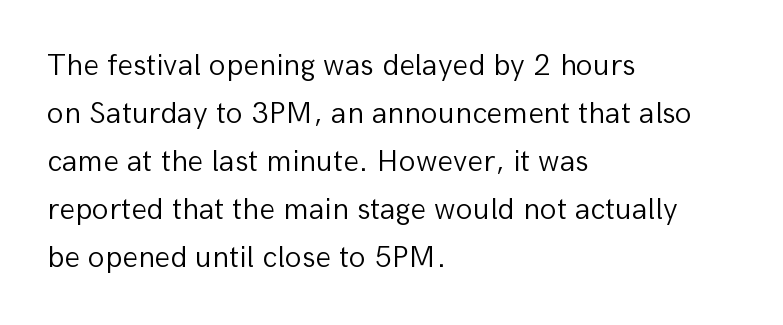
Posture: straight, roman, zero tilt. Is this a heavy cut? Hardly; it is regular or lighter. The passage shown is not underscored anywhere. The rows are spaced the way most documents space them. Spacing verdict: proportional, widths tailored to each character. How are the letters spaced? Ordinarily, with no added tracking.
